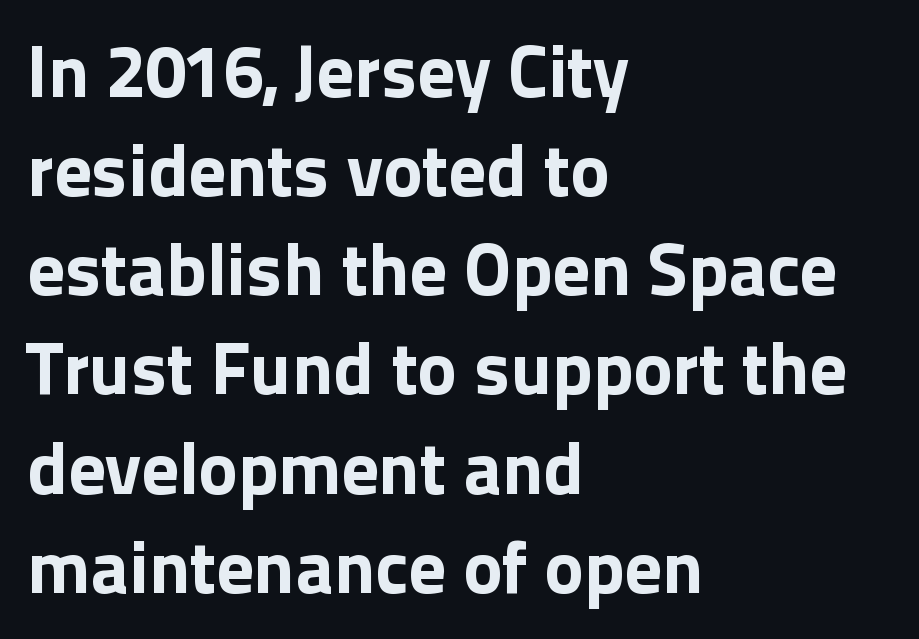
Looks like regular typesetting: each glyph gets only the width it needs. The rag falls on the right side of this text block. Check under the words: just untouched page. Baseline-to-baseline distance is the conventional proportion of letter height. Heavy, bold letterforms.
